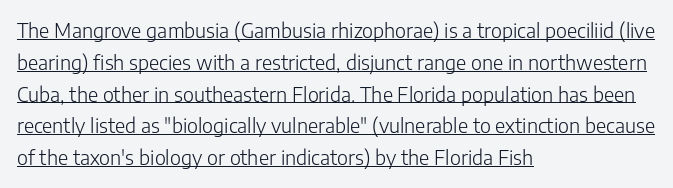
The image shows 20 px text type, upright; set left-aligned, normal line spacing (1.59x), normal letter spacing, underlined.
